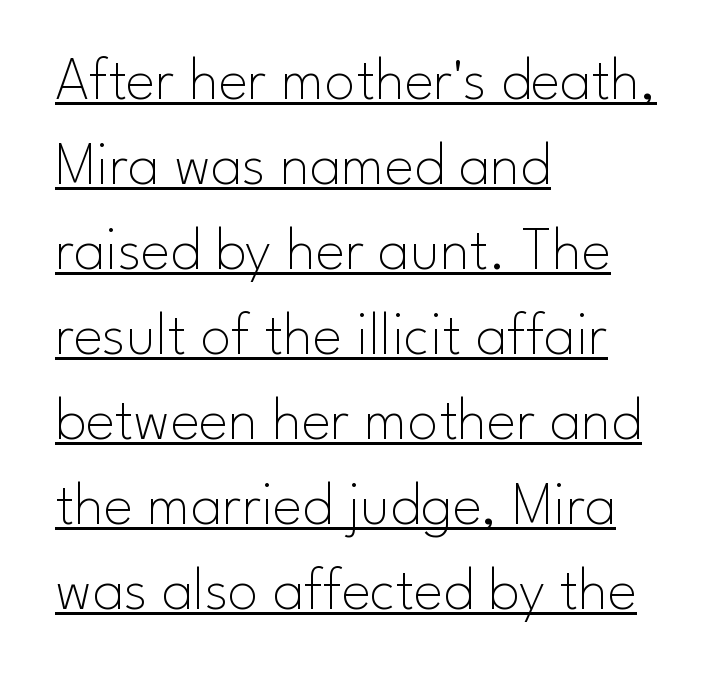
Looks like someone drew a line under every word here. Every character sits straight up, as roman type does. Check where the strokes stop: nothing finishes them off — pure sans. The space between consecutive lines is moderate. Nobody touched the tracking dial on this one. Here the designer chose a conventional face with non-uniform glyph widths.
